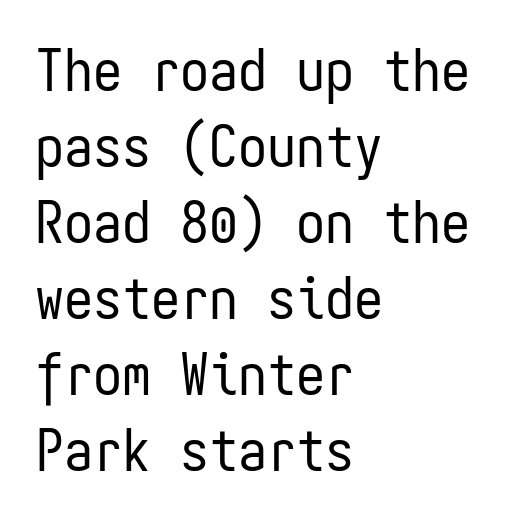
Q: Is the text bold? A: No.
Q: Is the text italic (slanted)? A: No, it is upright.
Q: Is the typeface a serif or a sans-serif typeface? A: Sans-serif.
Q: Is the text underlined? A: No.
Q: How is the paragraph aligned? A: Left-aligned.
Q: Is the spacing between letters normal or unusually wide? A: Normal.
Q: Is the spacing between lines tight, normal or loose? A: Normal.
Q: Width (condensed, normal, or wide)? A: Condensed.
Q: Stroke contrast? A: Low.
Q: x-height? A: Medium.
Q: Monospaced? A: Yes.
